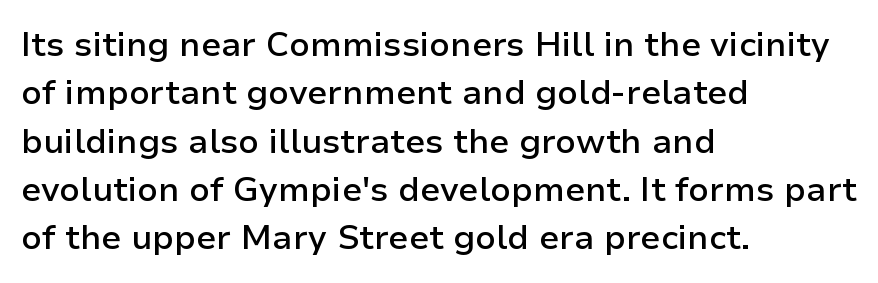
Q: Is the text bold? A: Semi-bold.
Q: Is the text italic (slanted)? A: No, it is upright.
Q: Is the typeface a serif or a sans-serif typeface? A: Sans-serif.
Q: Is the text underlined? A: No.
Q: How is the paragraph aligned? A: Left-aligned.
Q: Is the spacing between letters normal or unusually wide? A: Normal.
Q: Is the spacing between lines tight, normal or loose? A: Normal.
Q: Width (condensed, normal, or wide)? A: Normal.
Q: Stroke contrast? A: Low.
Q: x-height? A: Medium.
Q: Monospaced? A: No.
